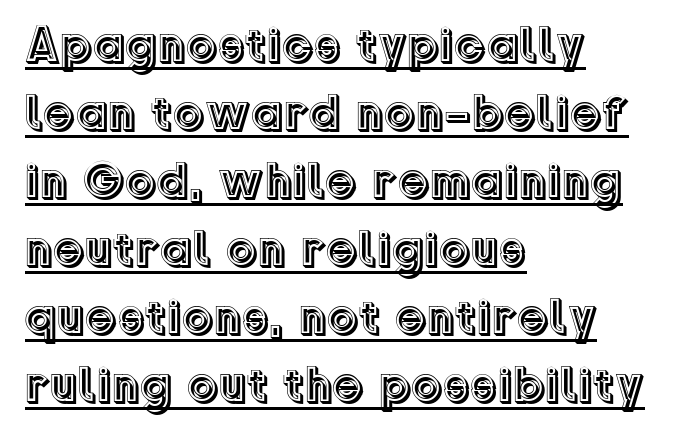
{"italic": "no", "width": "normal", "x_height": "medium", "monospaced": "no", "underline": "yes", "align": "left", "line_spacing": "normal", "line_spacing_ratio": 1.36, "letter_spacing": "normal", "letter_spacing_em": 0.0, "glyph_px": 50}
